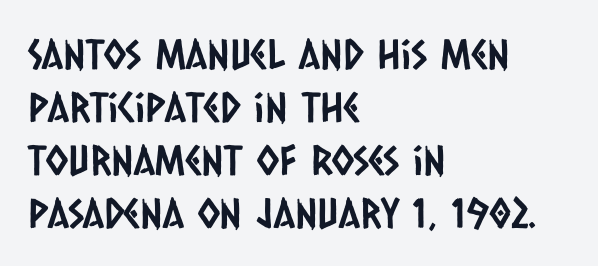
The image shows 41 px condensed sans-serif type; set left-aligned, normal line spacing (1.29x), normal letter spacing, not underlined; low stroke contrast and a large x-height.
